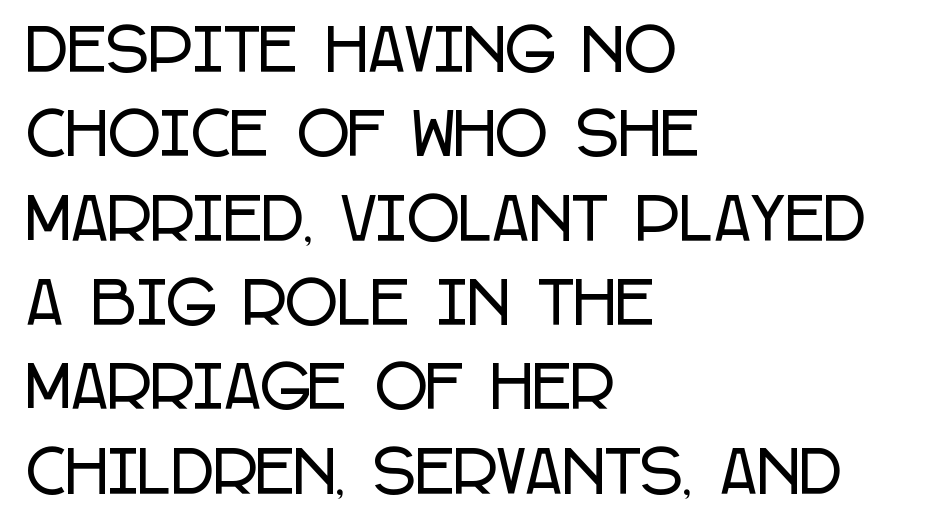
The face used here is a sans, in the tradition of grotesques and geometrics. Here the designer chose a conventional face with non-uniform glyph widths. Notice how the passage keeps a crisp vertical edge on the left only. The type is set solid horizontally, with unmodified tracking. Baseline-to-baseline distance is the conventional proportion of letter height.
